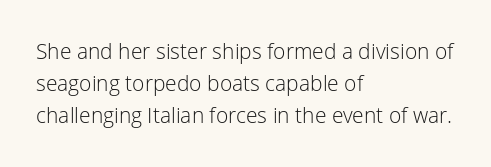
Is the block centered? No — it sits flush against the left margin. Honestly, the row spacing looks completely unremarkable. Check under the words: just untouched page. Ascenders rise straight up at ninety degrees. Nobody touched the tracking dial on this one.
